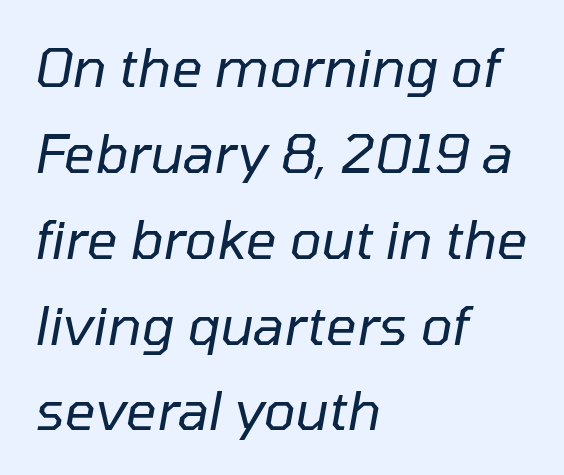
Q: Is the text bold? A: No.
Q: Is the text italic (slanted)? A: Yes, it leans right by about 10 degrees.
Q: Is the text underlined? A: No.
Q: How is the paragraph aligned? A: Left-aligned.
Q: Is the spacing between letters normal or unusually wide? A: Normal.
Q: Is the spacing between lines tight, normal or loose? A: Normal.
Q: Width (condensed, normal, or wide)? A: Normal.
Q: Stroke contrast? A: Low.
Q: x-height? A: Medium.
Q: Monospaced? A: No.
